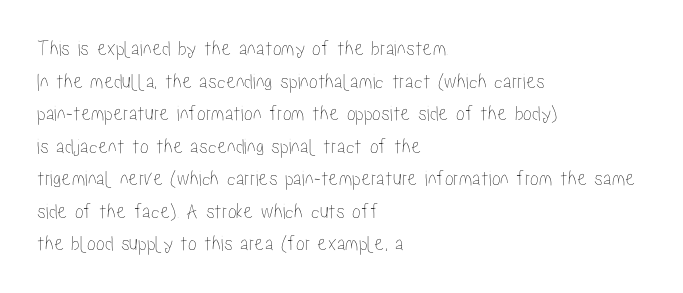
{"italic": "no", "underline": "no", "align": "left", "line_spacing": "normal", "line_spacing_ratio": 1.48, "letter_spacing": "normal", "letter_spacing_em": 0.0, "glyph_px": 22}
